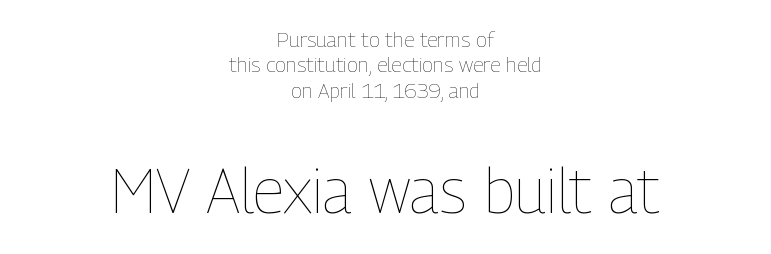
Glance below the letters and you will spot only blank space. These lines keep a tight, regular rhythm from letter to letter. Spacing verdict: proportional, widths tailored to each character. The setting favours the middle, as headings and verse often do. Vertical strokes here are truly vertical.
